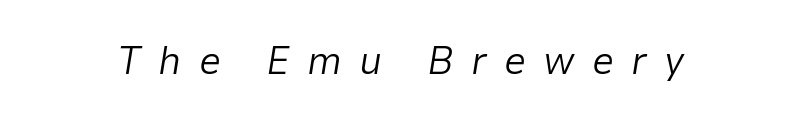
Vertical stems look standard width or narrower in stroke. Bare-footed words on every line. The face used here is proportionally spaced, like ordinary book or web type. In terms of posture, this sample is oblique. The letterforms stand isolated, each surrounded by extra space.
